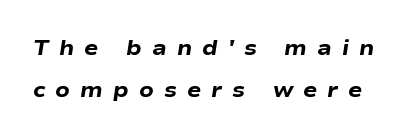
The image shows 21 px bold type, italic (leaning right); set loose line spacing (1.99x), unusually wide letter spacing (+0.48 em), not underlined.
